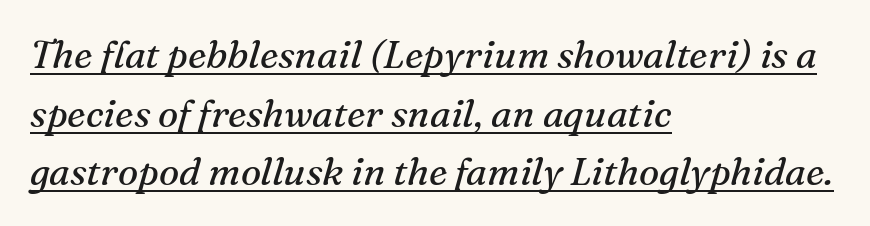
Q: Is the text bold? A: No.
Q: Is the text italic (slanted)? A: Yes, it leans right by about 16 degrees.
Q: Is the typeface a serif or a sans-serif typeface? A: Serif.
Q: Is the text underlined? A: Yes.
Q: How is the paragraph aligned? A: Left-aligned.
Q: Is the spacing between letters normal or unusually wide? A: Normal.
Q: Is the spacing between lines tight, normal or loose? A: Normal.
Q: Width (condensed, normal, or wide)? A: Normal.
Q: Stroke contrast? A: Medium.
Q: x-height? A: Medium.
Q: Monospaced? A: No.
